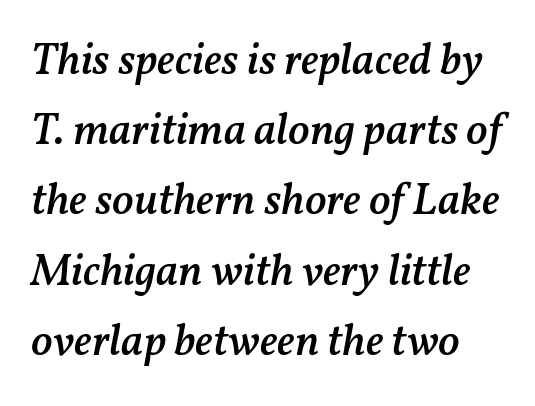
Q: Is the text bold? A: Semi-bold.
Q: Is the text italic (slanted)? A: Yes, it leans right by about 11 degrees.
Q: Is the text underlined? A: No.
Q: Is the spacing between letters normal or unusually wide? A: Normal.
Q: Is the spacing between lines tight, normal or loose? A: Normal.
Q: Width (condensed, normal, or wide)? A: Normal.
Q: Stroke contrast? A: Medium.
Q: x-height? A: Medium.
Q: Monospaced? A: No.
